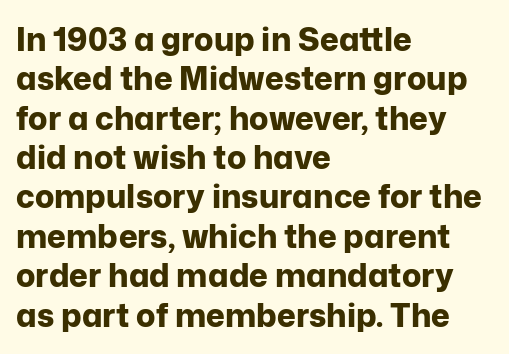
Quick note: underline off. Line starts are locked; line ends wander. Each letter keeps its own natural width here, so spacing adapts to shape. Its strokes are broad and dark, the hallmark of bold type.
